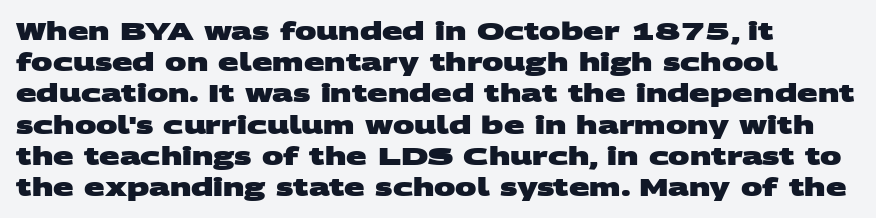
Q: Is the text bold? A: Yes.
Q: Is the text underlined? A: No.
Q: How is the paragraph aligned? A: Left-aligned.
Q: Is the spacing between letters normal or unusually wide? A: Normal.
Q: Is the spacing between lines tight, normal or loose? A: Normal.
